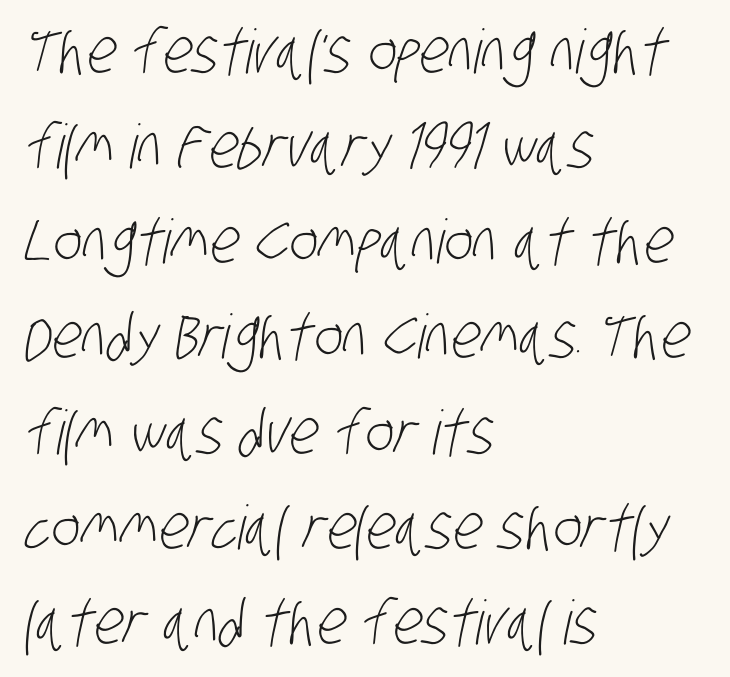
{"serif": "no", "bold": "no", "weight": "light", "width": "condensed", "stroke_contrast": "low", "x_height": "large", "monospaced": "no", "underline": "no", "align": "left", "line_spacing": "normal", "line_spacing_ratio": 1.56, "letter_spacing": "normal", "letter_spacing_em": 0.0, "glyph_px": 61}
